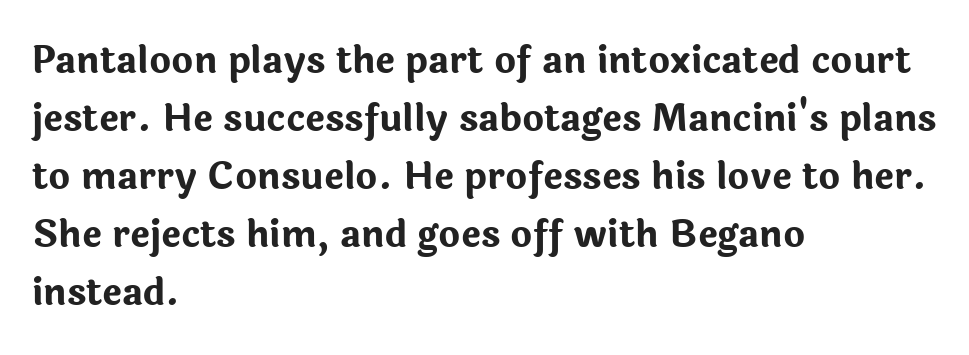
The image shows 37 px bold sans-serif type, upright; set left-aligned, normal line spacing (1.57x), normal letter spacing, not underlined; low stroke contrast and a medium x-height.
